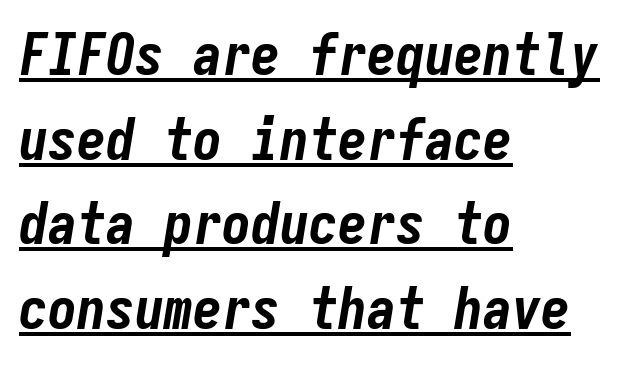
The image shows 58 px bold, condensed type, italic (leaning right), monospaced; set left-aligned, normal line spacing (1.46x), normal letter spacing, underlined; low stroke contrast and a medium x-height.
